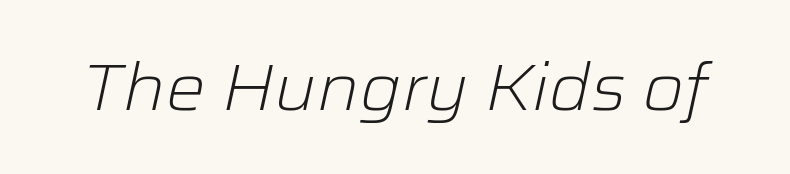
Q: Is the text bold? A: No.
Q: Is the text italic (slanted)? A: Yes, it leans right by about 12 degrees.
Q: Is the text underlined? A: No.
Q: Is the spacing between letters normal or unusually wide? A: Normal.
Q: Width (condensed, normal, or wide)? A: Normal.
Q: Stroke contrast? A: Low.
Q: x-height? A: Medium.
Q: Monospaced? A: No.
